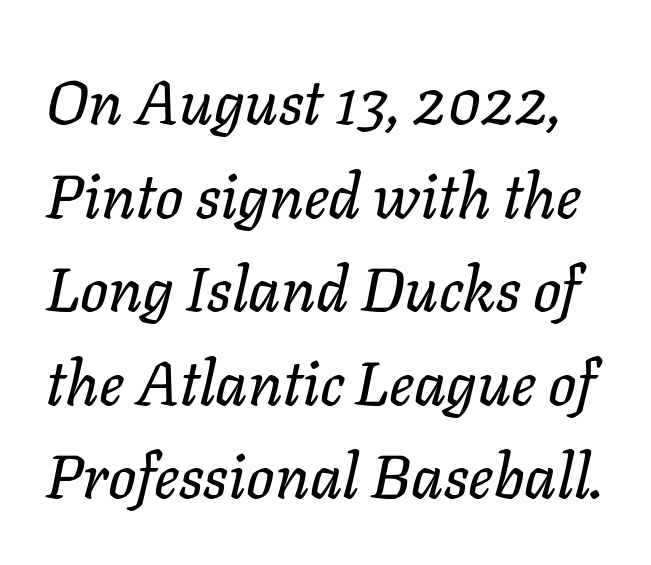
Nothing unusual about the tracking: characters are spaced as the font intends. Rule under the text: the space is simply empty. Is this a fixed-width face? No — the glyphs have proportional, varying widths. Rendered with sloped, italic letterforms. The lines sit at an ordinary, default distance from one another.
